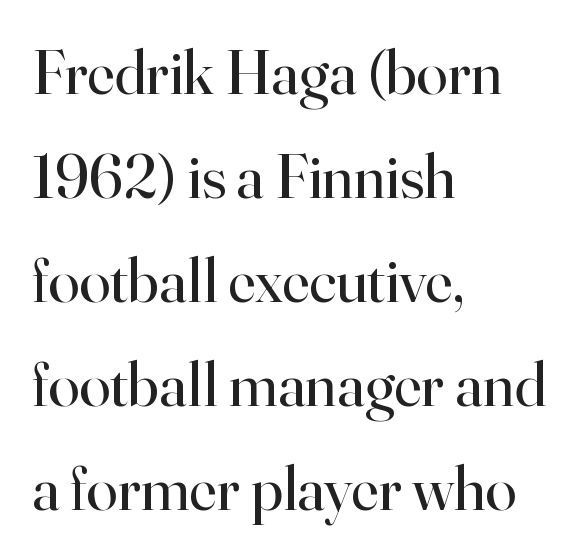
The image shows 63 px regular-weight serif type, upright; set left-aligned, normal line spacing (1.65x), normal letter spacing, not underlined; high stroke contrast and a small x-height.
